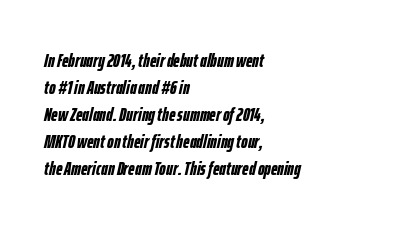
Each word holds together tightly as a unit, with standard inter-letter gaps. The face used here has the dense, thick strokes of a bold. Does the leading feel generous? No, just average. Descender tails drop into unmarked territory. Alignment: flush left.
